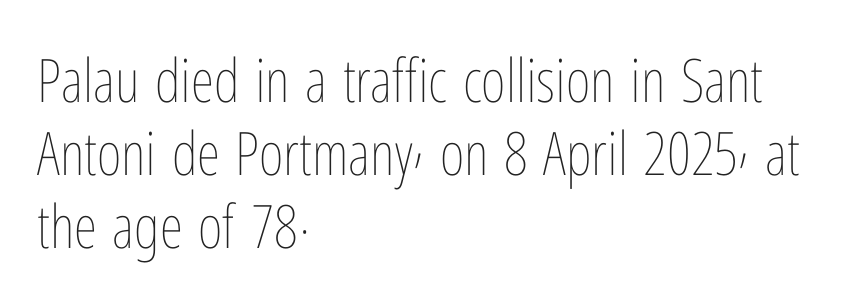
A typesetter would call this proportional, since set widths differ per character. Posture: vertical. Characters follow at the spacing the type designer built in. The baseline area is clear. The weight tops out at a normal text grade.
